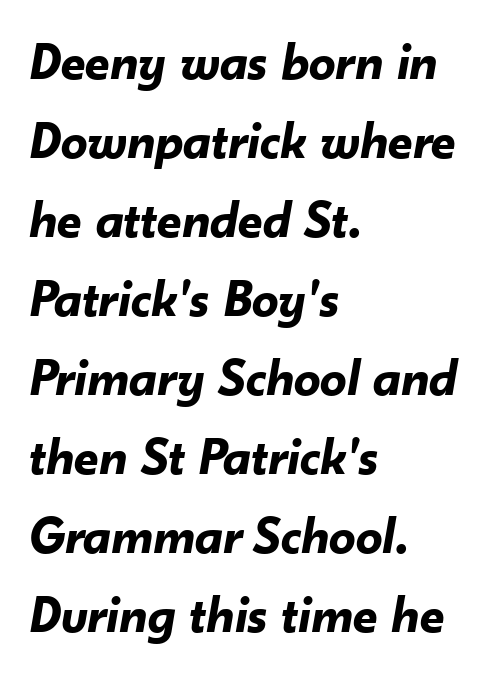
Q: Is the text bold? A: Yes.
Q: Is the text italic (slanted)? A: Yes, it leans right by about 10 degrees.
Q: Is the text underlined? A: No.
Q: How is the paragraph aligned? A: Left-aligned.
Q: Is the spacing between letters normal or unusually wide? A: Normal.
Q: Is the spacing between lines tight, normal or loose? A: Normal.
Q: Width (condensed, normal, or wide)? A: Normal.
Q: Stroke contrast? A: Low.
Q: x-height? A: Small.
Q: Monospaced? A: No.
